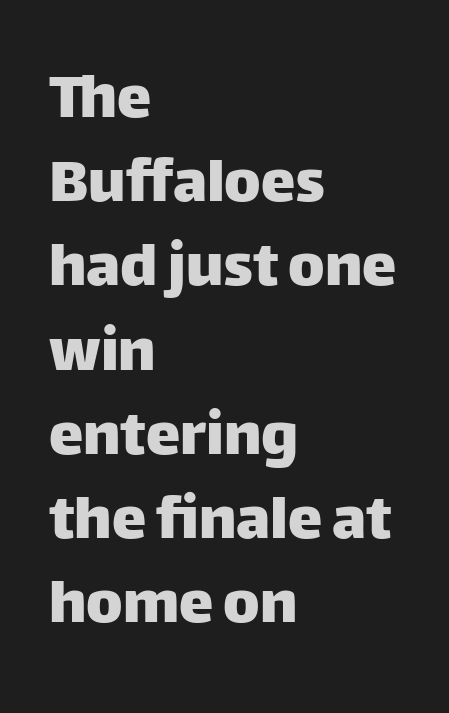
The image shows 69 px sans-serif type, upright; set left-aligned, line spacing 1.22x, normal letter spacing, not underlined; low stroke contrast and a large x-height.
